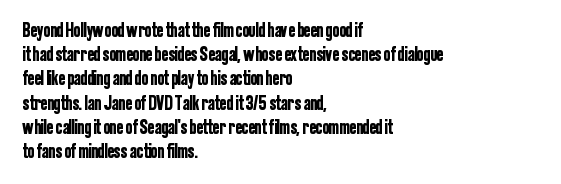
If you drew a line through each stem, it would be perfectly vertical. The line texture is even and compact thanks to regular tracking. Which margin do the lines hug? The left one — the right edge is uneven. Letters rest on an invisible, unmarked baseline.
